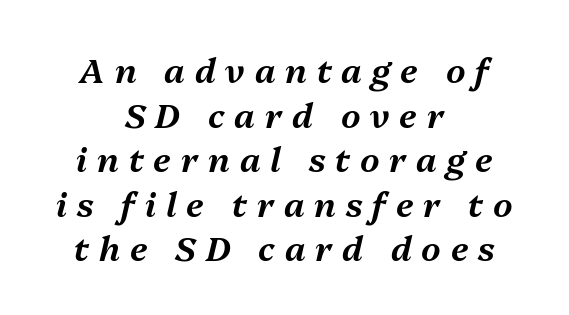
The image shows 34 px text type, italic (leaning right); set centered, normal line spacing (1.31x), unusually wide letter spacing (+0.29 em), not underlined; medium stroke contrast and a medium x-height.
